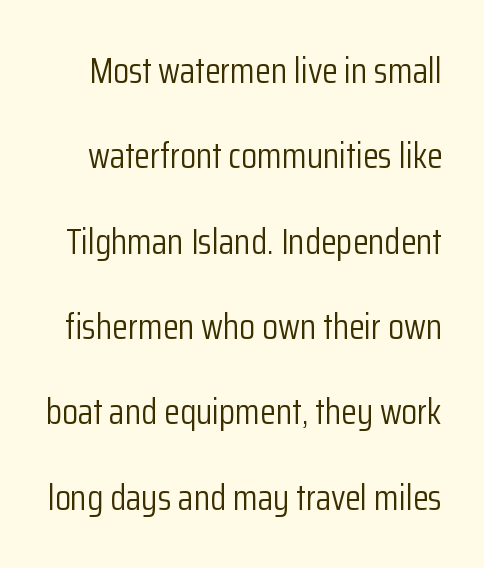
Q: Is the text bold? A: No.
Q: Is the text italic (slanted)? A: No, it is upright.
Q: Is the typeface a serif or a sans-serif typeface? A: Sans-serif.
Q: Is the text underlined? A: No.
Q: Is the spacing between letters normal or unusually wide? A: Normal.
Q: Is the spacing between lines tight, normal or loose? A: Loose.
Q: Width (condensed, normal, or wide)? A: Condensed.
Q: Stroke contrast? A: Low.
Q: x-height? A: Medium.
Q: Monospaced? A: No.
